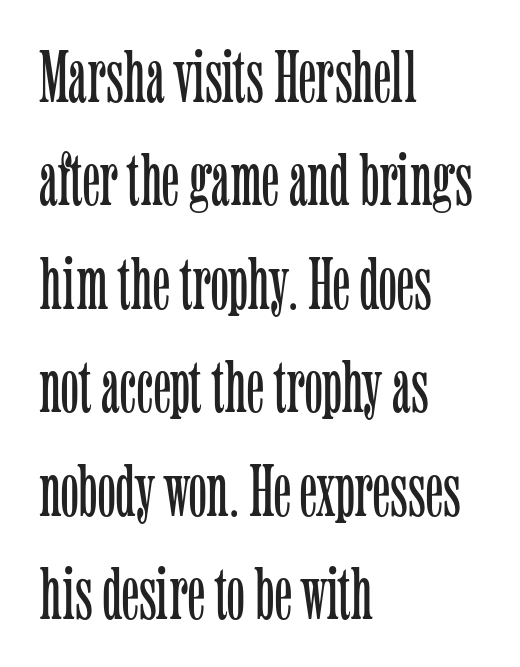
Tracking value appears to be zero — textbook default spacing. Here the designer chose a conventional face with non-uniform glyph widths. A clean baseline with only descenders dipping below it. The letterforms sit at book weight or below.
